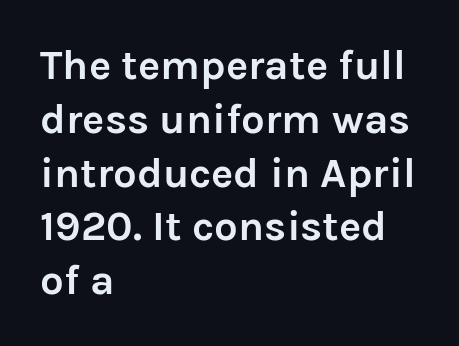
The type family on display is of the sans-serif kind. The specimen reads as upright at a glance. The tracking reads as untouched default to a designer's eye. The passage is arranged the way most books set body copy — flush left. Look at the stroke-to-counter ratio: heavy, a bold. The specimen omits any rule beneath the text block's lines.
